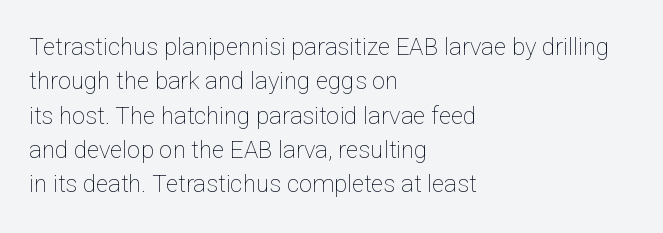
{"italic": "no", "bold": "no", "underline": "no", "align": "left", "line_spacing": "normal", "line_spacing_ratio": 1.43, "letter_spacing": "normal", "letter_spacing_em": 0.0, "glyph_px": 24}
